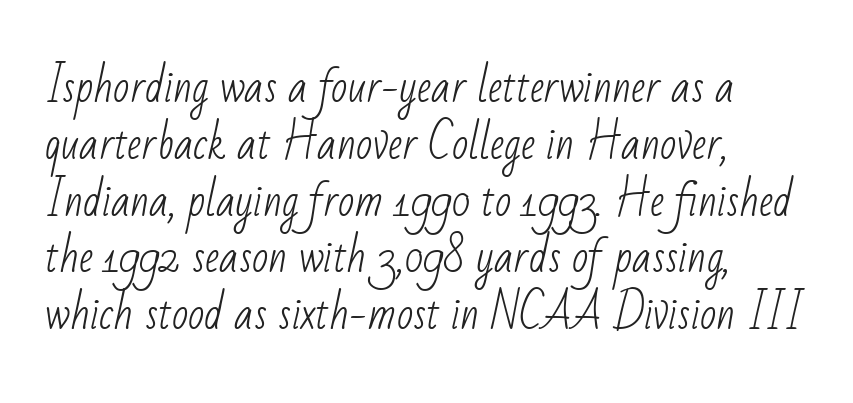
The image shows 43 px light, condensed sans-serif type; set left-aligned, normal line spacing (1.32x), normal letter spacing, not underlined; low stroke contrast and a small x-height.
